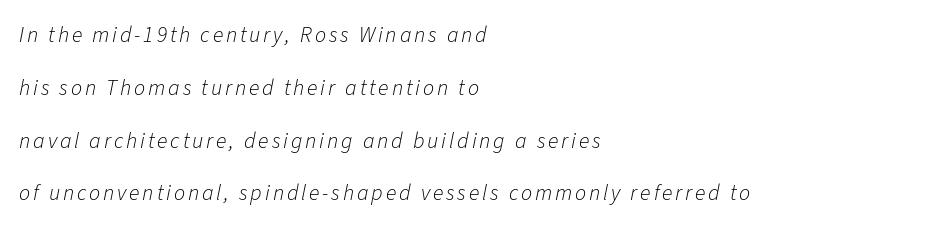
Q: Is the text bold? A: No.
Q: Is the text italic (slanted)? A: Yes, it leans right by about 11 degrees.
Q: Is the text underlined? A: No.
Q: How is the paragraph aligned? A: Left-aligned.
Q: Is the spacing between lines tight, normal or loose? A: Loose.
